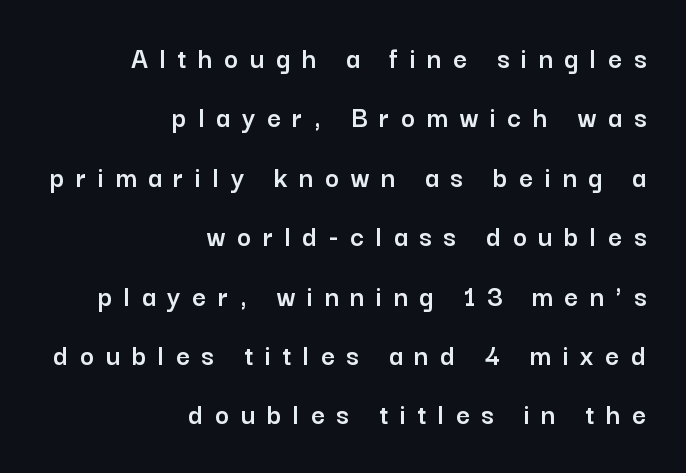
Q: Is the text italic (slanted)? A: No, it is upright.
Q: Is the typeface a serif or a sans-serif typeface? A: Sans-serif.
Q: Is the text underlined? A: No.
Q: How is the paragraph aligned? A: Right-aligned.
Q: Is the spacing between letters normal or unusually wide? A: Unusually wide.
Q: Is the spacing between lines tight, normal or loose? A: Loose.
Q: Width (condensed, normal, or wide)? A: Normal.
Q: Stroke contrast? A: Low.
Q: x-height? A: Medium.
Q: Monospaced? A: No.
